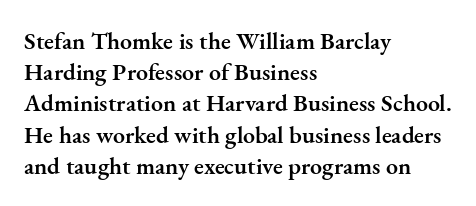
{"italic": "no", "bold": "semi", "underline": "no", "align": "left", "line_spacing": "normal", "line_spacing_ratio": 1.3, "letter_spacing": "normal", "letter_spacing_em": 0.0, "glyph_px": 24}
